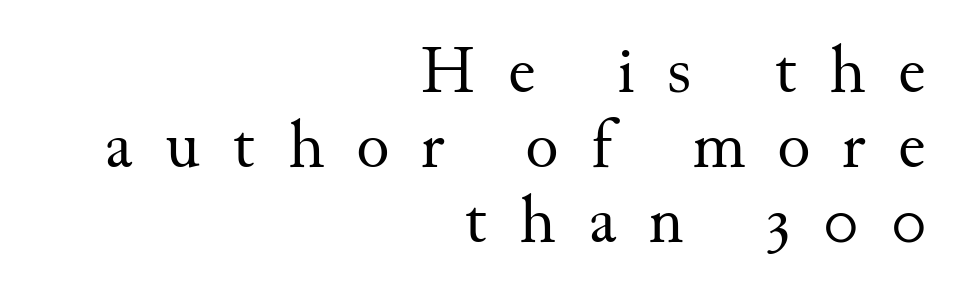
The image shows 69 px regular-weight serif type, upright; set right-aligned, tight line spacing (1.09x), unusually wide letter spacing (+0.47 em), not underlined; medium stroke contrast and a small x-height.
